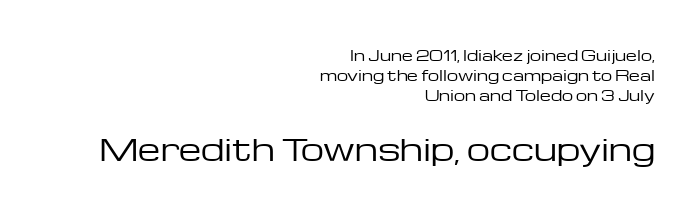
{"serif": "no", "italic": "no", "bold": "no", "weight": "regular", "width": "wide", "stroke_contrast": "low", "x_height": "medium", "monospaced": "no", "underline": "no", "align": "right", "line_spacing": "normal", "line_spacing_ratio": 1.42, "letter_spacing": "normal", "letter_spacing_em": 0.0, "larger_block": "second", "size_ratio": 2.07, "glyph_px": 29}
